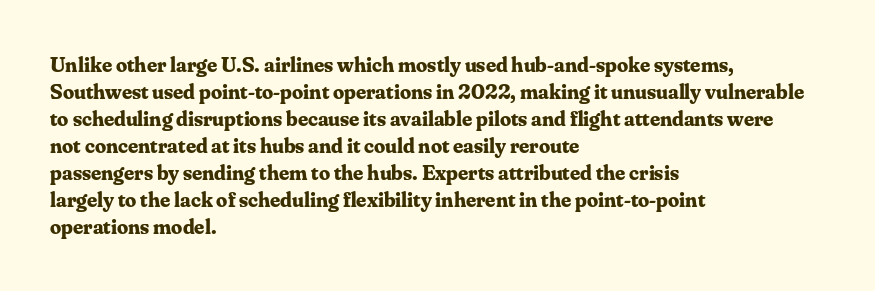
The setting favours the left margin, as ordinary paragraphs usually do. The strip under each line holds only bare page. Every letter is thick-stroked: bold, no question. In terms of posture, this sample is upright. Is the letter spacing exaggerated? No — it looks like the ordinary default.
